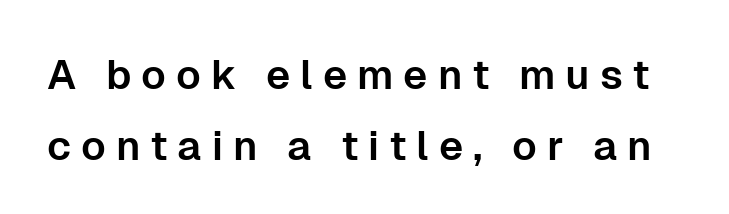
Unlike italic type, these characters show no tilt at all. Do the characters align in a grid? No, the font is proportional. Typographically, this falls in the sans-serif category. The tracking reads as deliberately expanded to a designer's eye.
